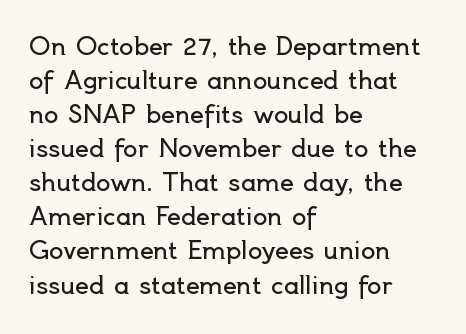
The image shows 24 px text type, upright; set left-aligned, normal line spacing (1.42x), normal letter spacing, not underlined.
